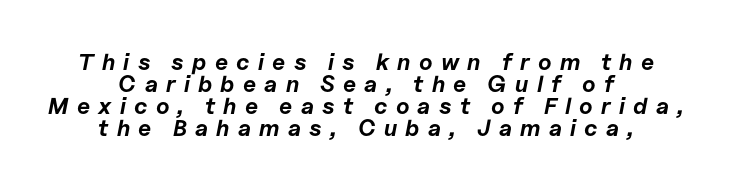
Italic? Definitely — the glyphs are oblique. Tightly led — the rows are bunched. Does the copy run flush right? No — it is centered line by line. A typesetter would call this heavily tracked-out type.
